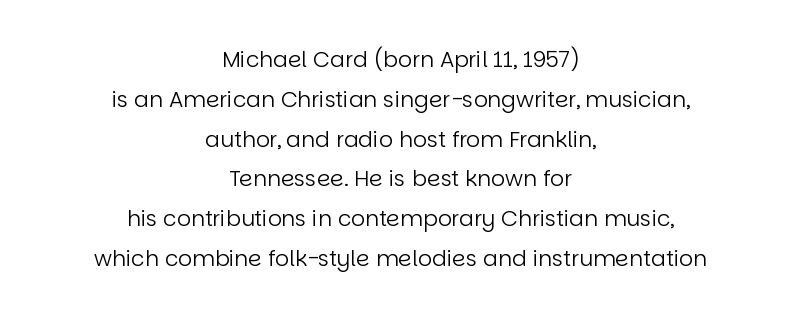
The image shows 22 px text type, upright; set centered, line spacing 1.81x, normal letter spacing, not underlined.
